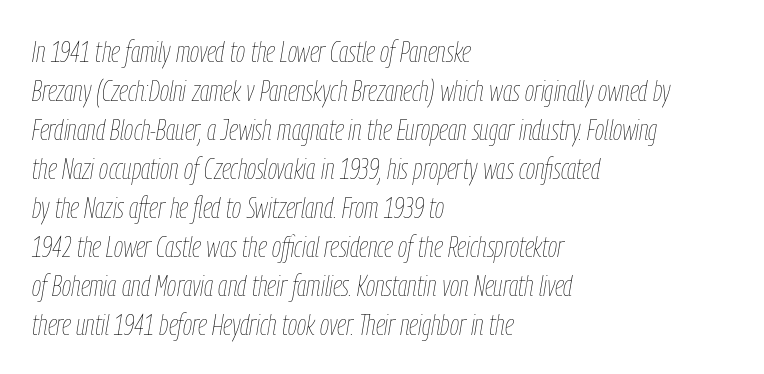
{"italic": "yes", "lean": "right", "slant_degrees": 9, "bold": "no", "weight": "thin", "width": "condensed", "stroke_contrast": "low", "x_height": "medium", "monospaced": "no", "underline": "no", "align": "left", "line_spacing": "normal", "line_spacing_ratio": 1.3, "letter_spacing": "normal", "letter_spacing_em": 0.0, "glyph_px": 30}
